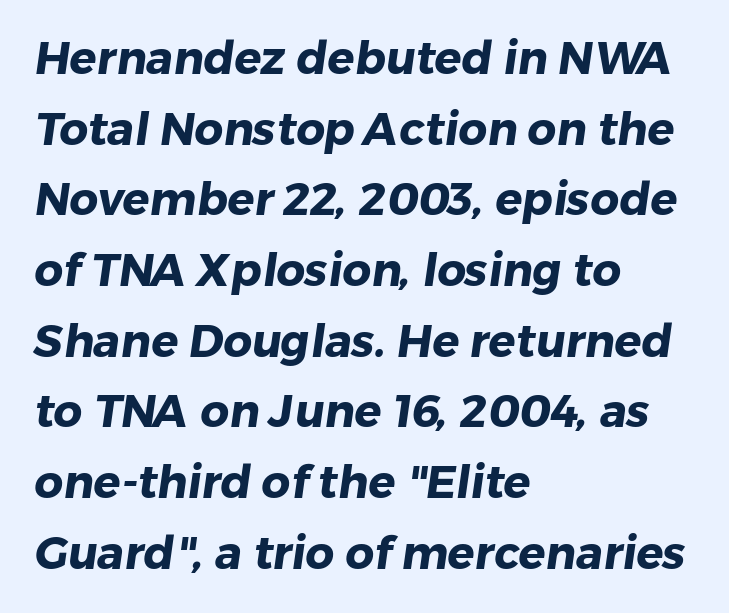
Q: Is the text bold? A: Yes.
Q: Is the typeface a serif or a sans-serif typeface? A: Sans-serif.
Q: Is the text underlined? A: No.
Q: How is the paragraph aligned? A: Left-aligned.
Q: Is the spacing between letters normal or unusually wide? A: Normal.
Q: Is the spacing between lines tight, normal or loose? A: Normal.
Q: Width (condensed, normal, or wide)? A: Normal.
Q: Stroke contrast? A: Low.
Q: x-height? A: Medium.
Q: Monospaced? A: No.
